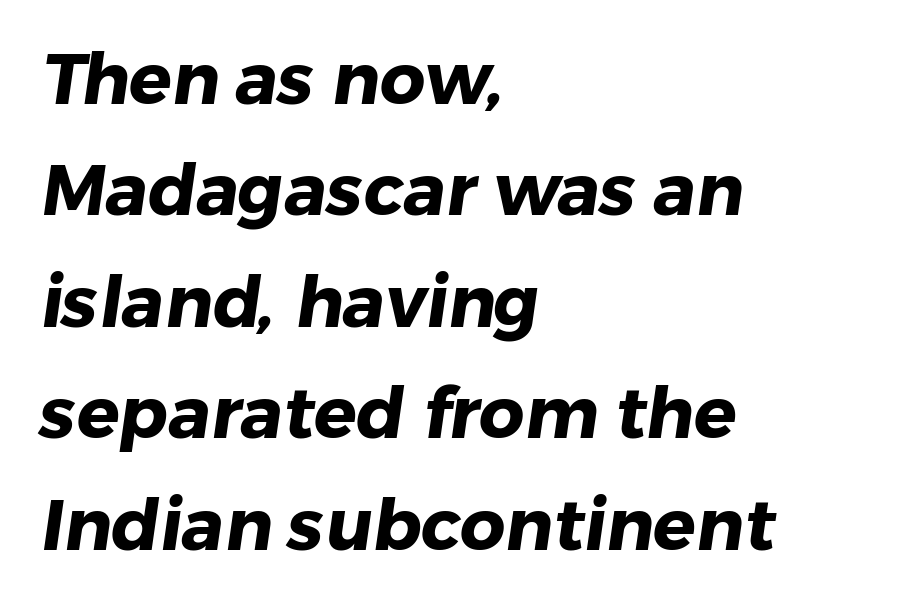
Compared with a centered layout, this one pins lines to the left instead. Type without underlining. Character widths vary here, with narrow letters taking less room than wide ones. Its strokes are broad and dark, the hallmark of bold type.
